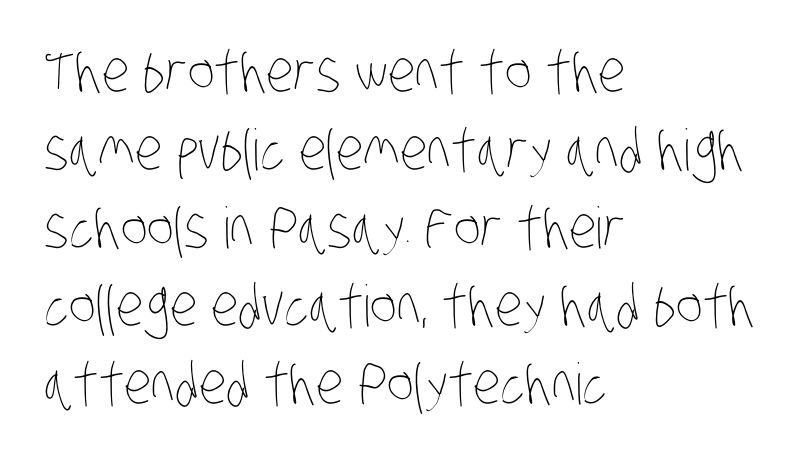
The image shows 57 px thin, condensed type; set left-aligned, normal line spacing (1.37x), normal letter spacing, not underlined; low stroke contrast and a large x-height.
